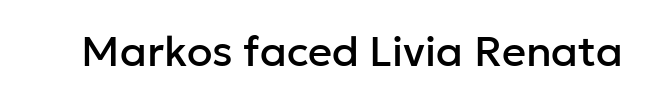
{"serif": "no", "italic": "no", "width": "normal", "stroke_contrast": "low", "x_height": "medium", "monospaced": "no", "underline": "no", "letter_spacing": "normal", "letter_spacing_em": 0.0, "glyph_px": 42}
